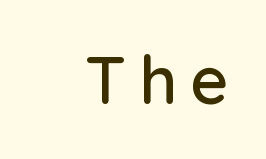
The image shows 66 px sans-serif type, upright; set unusually wide letter spacing (+0.2 em), not underlined; low stroke contrast and a medium x-height.
